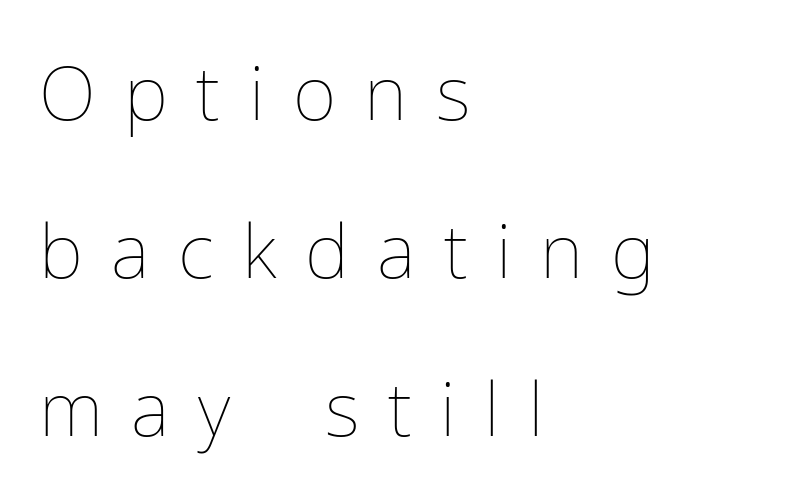
Stroke mass is kept to a normal reading level or below. Leading is clearly above the norm, producing a sparse column. Which margin do the lines hug? The left one — the right edge is uneven. The letterforms stand isolated, each surrounded by extra space. The type sits square on the baseline with zero lean. Beneath every word, the page is bare.
